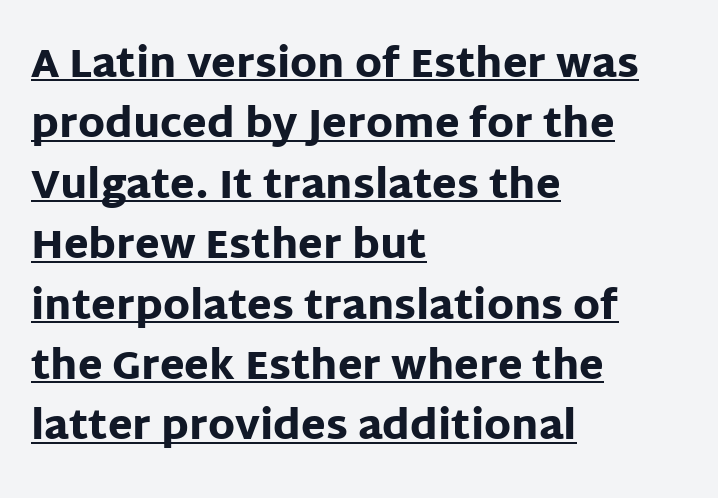
Q: Is the text bold? A: Yes.
Q: Is the text italic (slanted)? A: No, it is upright.
Q: Is the typeface a serif or a sans-serif typeface? A: Sans-serif.
Q: Is the text underlined? A: Yes.
Q: How is the paragraph aligned? A: Left-aligned.
Q: Is the spacing between letters normal or unusually wide? A: Normal.
Q: Is the spacing between lines tight, normal or loose? A: Normal.
Q: Width (condensed, normal, or wide)? A: Normal.
Q: Stroke contrast? A: Low.
Q: x-height? A: Large.
Q: Monospaced? A: No.
